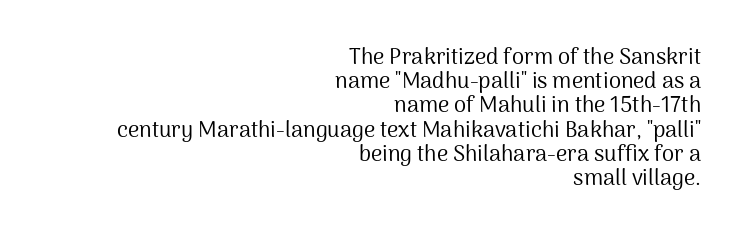
The image shows 22 px text type, upright; set right-aligned, tight line spacing (1.1x), normal letter spacing, not underlined.
